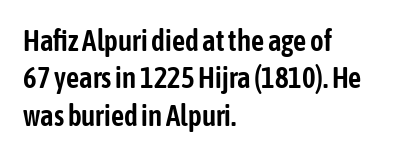
Q: Is the text italic (slanted)? A: No, it is upright.
Q: Is the typeface a serif or a sans-serif typeface? A: Sans-serif.
Q: Is the text underlined? A: No.
Q: How is the paragraph aligned? A: Left-aligned.
Q: Is the spacing between letters normal or unusually wide? A: Normal.
Q: Is the spacing between lines tight, normal or loose? A: Normal.
Q: Width (condensed, normal, or wide)? A: Condensed.
Q: Stroke contrast? A: Low.
Q: x-height? A: Medium.
Q: Monospaced? A: No.
